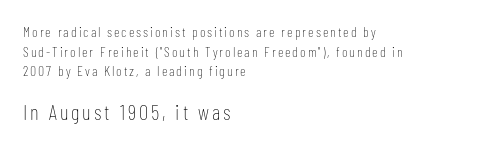
The image shows 21 px text type, upright; set left-aligned, normal line spacing (1.4x), not underlined; the second (bottom) block is 1.5x larger.
